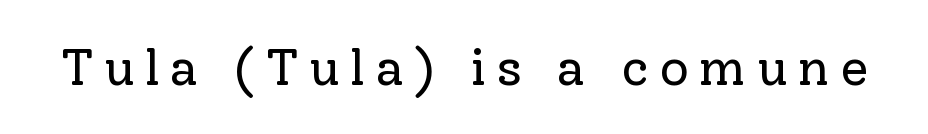
The image shows 51 px regular-weight serif type, upright; set unusually wide letter spacing (+0.21 em), not underlined; low stroke contrast and a medium x-height.
